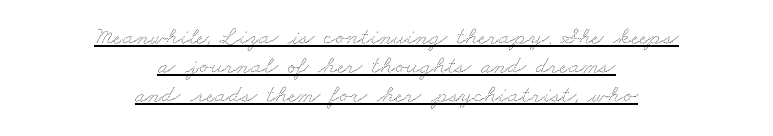
The image shows 25 px text type; set centered, line spacing 1.16x, normal letter spacing, underlined.
